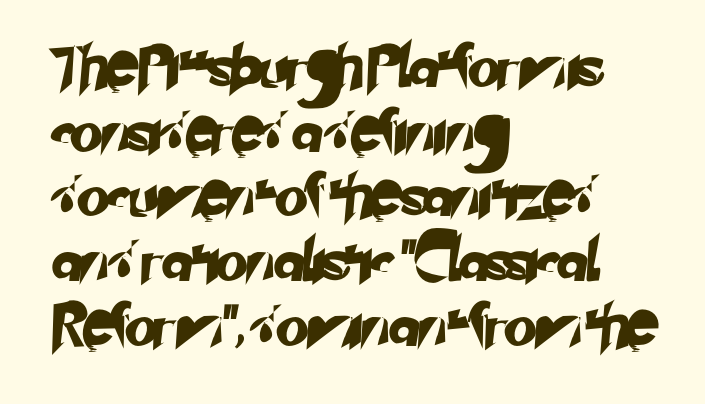
Q: Is the typeface a serif or a sans-serif typeface? A: Sans-serif.
Q: Is the text underlined? A: No.
Q: How is the paragraph aligned? A: Left-aligned.
Q: Is the spacing between letters normal or unusually wide? A: Normal.
Q: Is the spacing between lines tight, normal or loose? A: Normal.
Q: Width (condensed, normal, or wide)? A: Normal.
Q: Stroke contrast? A: Low.
Q: x-height? A: Small.
Q: Monospaced? A: No.
